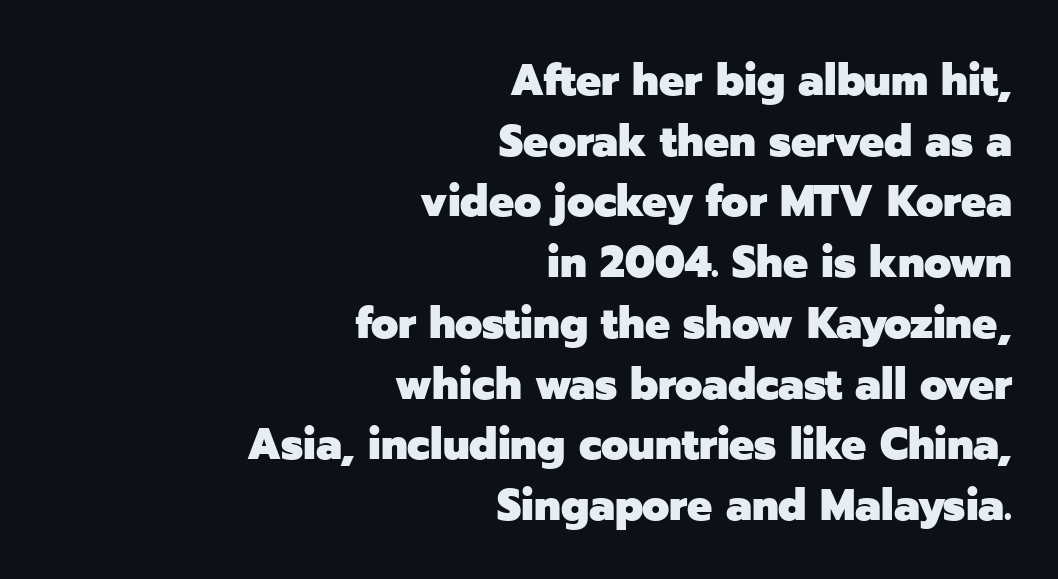
{"serif": "no", "italic": "no", "bold": "yes", "weight": "heavy", "width": "normal", "stroke_contrast": "low", "x_height": "medium", "monospaced": "no", "underline": "no", "align": "right", "line_spacing": "normal", "line_spacing_ratio": 1.38, "letter_spacing": "normal", "letter_spacing_em": 0.0, "glyph_px": 44}
